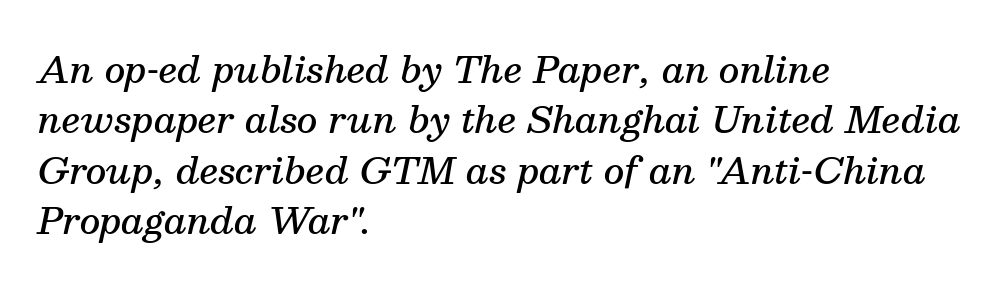
Q: Is the text bold? A: Semi-bold.
Q: Is the text italic (slanted)? A: Yes, it leans right by about 13 degrees.
Q: Is the typeface a serif or a sans-serif typeface? A: Serif.
Q: Is the text underlined? A: No.
Q: How is the paragraph aligned? A: Left-aligned.
Q: Is the spacing between letters normal or unusually wide? A: Normal.
Q: Is the spacing between lines tight, normal or loose? A: Normal.
Q: Width (condensed, normal, or wide)? A: Normal.
Q: Stroke contrast? A: Medium.
Q: x-height? A: Medium.
Q: Monospaced? A: No.
